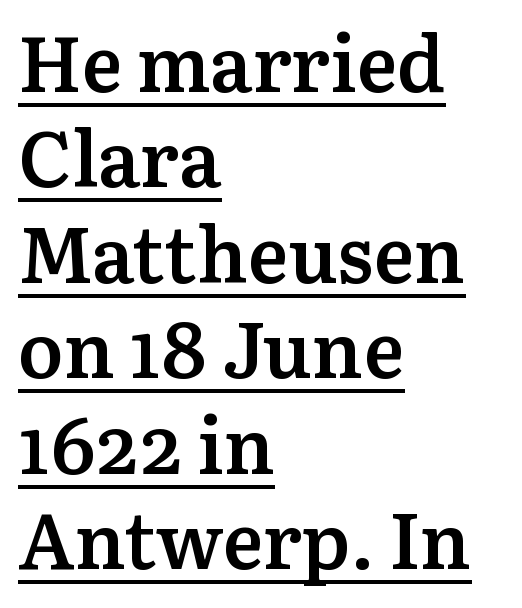
Q: Is the text bold? A: Semi-bold.
Q: Is the text italic (slanted)? A: No, it is upright.
Q: Is the typeface a serif or a sans-serif typeface? A: Serif.
Q: Is the text underlined? A: Yes.
Q: How is the paragraph aligned? A: Left-aligned.
Q: Is the spacing between letters normal or unusually wide? A: Normal.
Q: Width (condensed, normal, or wide)? A: Normal.
Q: Stroke contrast? A: Medium.
Q: x-height? A: Medium.
Q: Monospaced? A: No.
